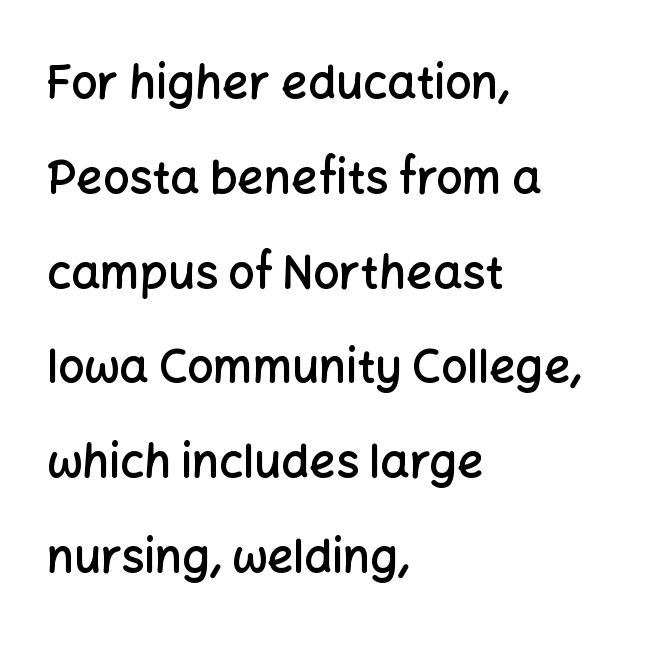
Type style note: lacks serifs. Anything drawn beneath the words? Only blank space. You could not count columns in this text — the font is proportionally spaced. Italic? Not at all — the glyphs are vertical.
